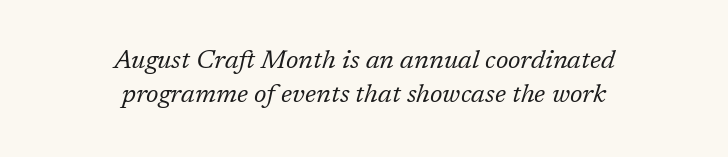
Look at the tracking — it's just the regular setting, nothing added. Quick note: underline off. The strokes carry an ordinary text weight at most. In terms of leading, this rendering sits right in the middle.
